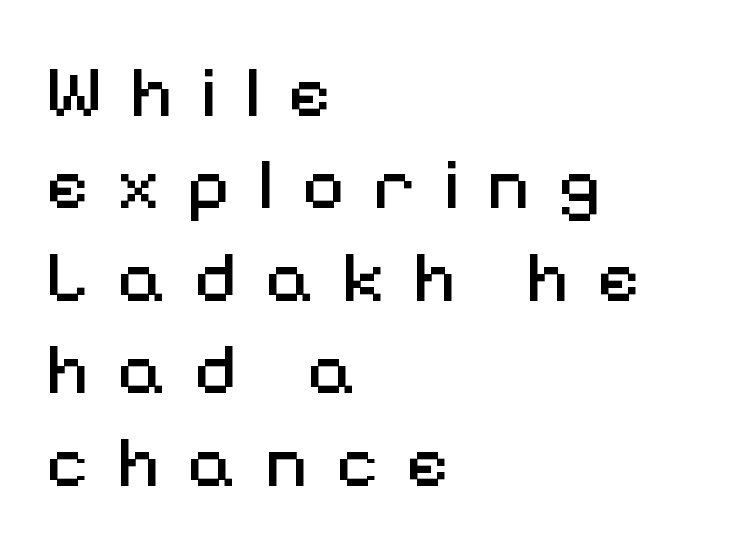
A typesetter would call this heavily tracked-out type. The typesetting does not lean heavy: it is not bold. Proportional: the letters do not fall into vertical columns. This sample is left-justified, so line endings fall wherever the words run out. Vertical strokes here are truly vertical.
